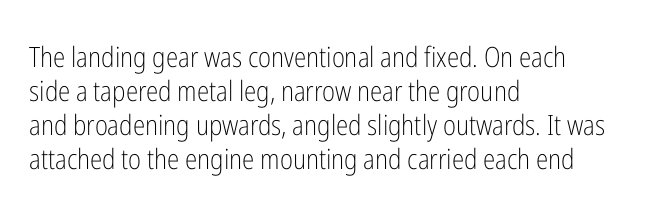
Posture: straight, roman, zero tilt. Descenders hang freely into open space. The face looks like a standard text weight, possibly lighter. A classic flush-left, rag-right setting is used for this passage.
